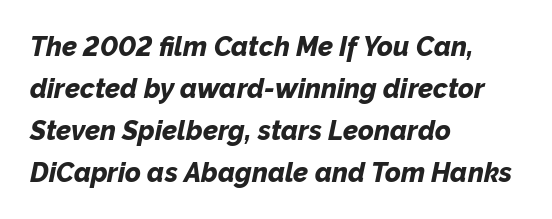
{"italic": "yes", "lean": "right", "slant_degrees": 12, "bold": "yes", "underline": "no", "align": "left", "line_spacing": "normal", "line_spacing_ratio": 1.55, "letter_spacing": "normal", "letter_spacing_em": 0.0, "glyph_px": 27}
